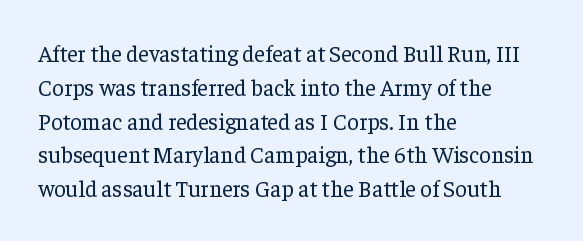
Just letters on the line, the space beneath them empty. Evenly set lines give the paragraph a standard silhouette. Heft: none added — not bold. Notice how the passage keeps a crisp vertical edge on the left only. No extra tracking has been applied to these lines. A roman cut, with each character standing at attention.
